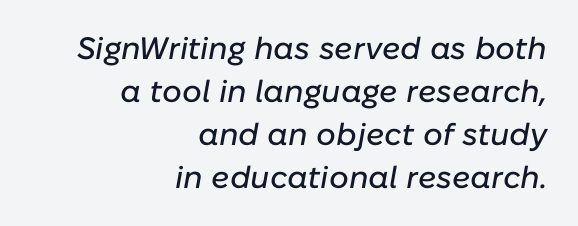
Q: Is the text italic (slanted)? A: Yes, it leans right by about 10 degrees.
Q: Is the text underlined? A: No.
Q: How is the paragraph aligned? A: Right-aligned.
Q: Is the spacing between letters normal or unusually wide? A: Normal.
Q: Is the spacing between lines tight, normal or loose? A: Normal.
Q: Width (condensed, normal, or wide)? A: Normal.
Q: Stroke contrast? A: Low.
Q: x-height? A: Medium.
Q: Monospaced? A: No.
